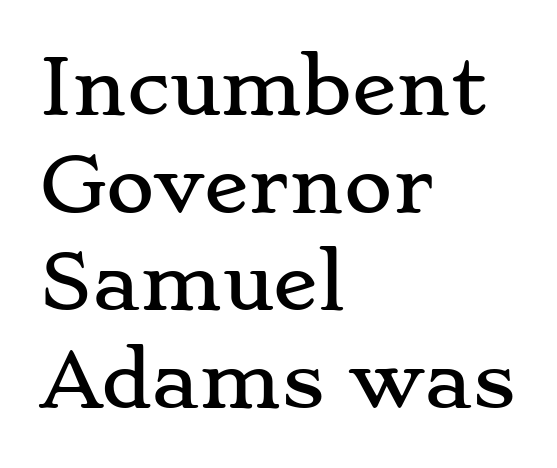
The image shows 74 px wide serif type, upright; set left-aligned, normal line spacing (1.32x), normal letter spacing, not underlined; low stroke contrast and a small x-height.
